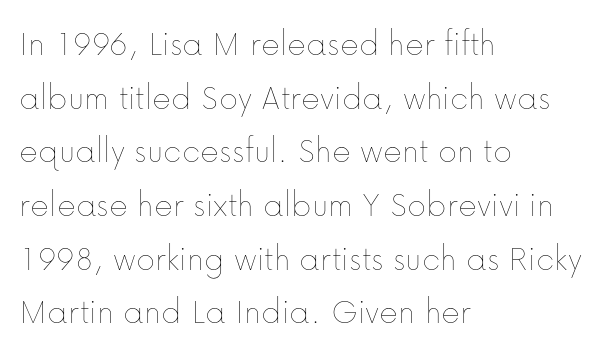
Q: Is the text bold? A: No.
Q: Is the text italic (slanted)? A: No, it is upright.
Q: Is the text underlined? A: No.
Q: How is the paragraph aligned? A: Left-aligned.
Q: Is the spacing between letters normal or unusually wide? A: Normal.
Q: Is the spacing between lines tight, normal or loose? A: Normal.
Q: Width (condensed, normal, or wide)? A: Normal.
Q: Stroke contrast? A: Low.
Q: x-height? A: Medium.
Q: Monospaced? A: No.
